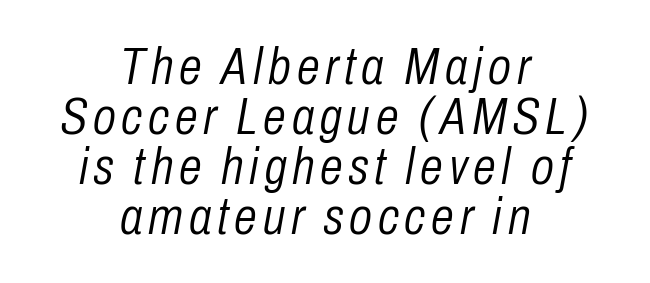
{"italic": "yes", "lean": "right", "slant_degrees": 10, "bold": "no", "weight": "light", "width": "condensed", "stroke_contrast": "low", "x_height": "medium", "monospaced": "no", "underline": "no", "align": "center", "line_spacing": "tight", "line_spacing_ratio": 0.96, "glyph_px": 52}
